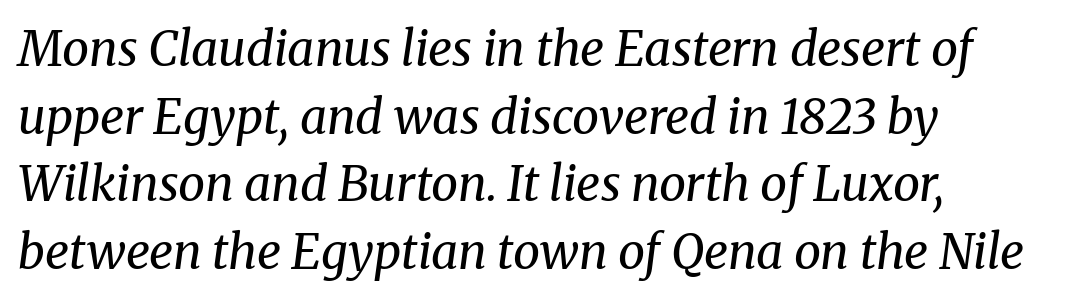
A typesetter would call this leading conventional body-copy spacing. Serifs: yes, visible at the terminals of the letterforms. Underline: absent. Character widths vary here, with narrow letters taking less room than wide ones. Here the glyphs are tracked normally, forming tight word shapes. Compared with ordinary roman type, these characters are visibly tilted.
